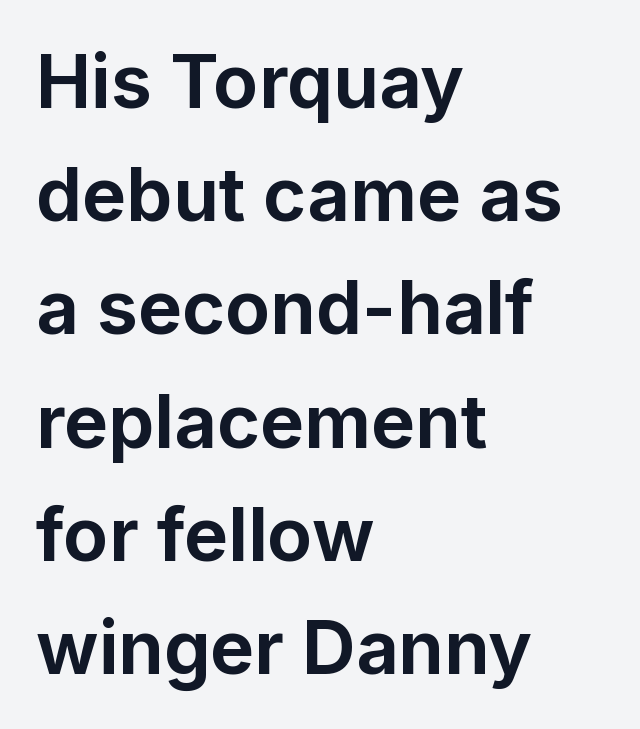
{"serif": "no", "italic": "no", "bold": "yes", "weight": "bold", "width": "normal", "stroke_contrast": "low", "x_height": "medium", "monospaced": "no", "underline": "no", "align": "left", "line_spacing": "normal", "line_spacing_ratio": 1.53, "letter_spacing": "normal", "letter_spacing_em": 0.0, "glyph_px": 74}
